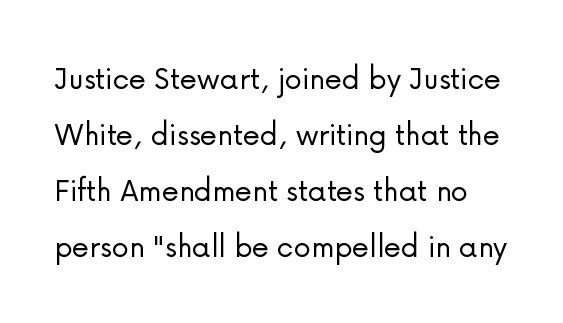
{"serif": "no", "italic": "no", "bold": "no", "weight": "light", "width": "normal", "stroke_contrast": "low", "x_height": "medium", "monospaced": "no", "underline": "no", "line_spacing": "normal", "line_spacing_ratio": 1.6, "letter_spacing": "normal", "letter_spacing_em": 0.0, "glyph_px": 35}
